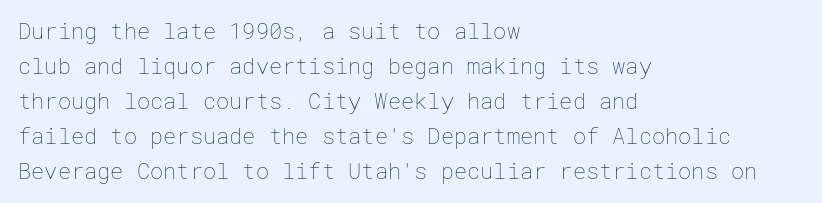
Every stem runs plumb, perpendicular to the baseline. Ink coverage per letter is moderate at most. Does extra space separate the letters? No, they use regular spacing. Line starts are locked; line ends wander. If you measured baseline to baseline, you'd find a middling distance.
